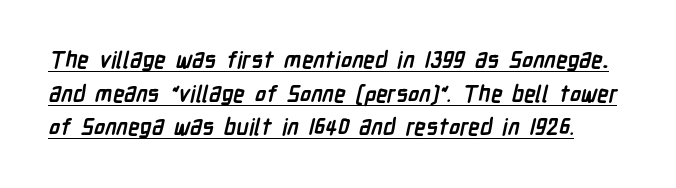
The image shows 23 px bold type; set normal line spacing (1.46x), normal letter spacing, underlined.
